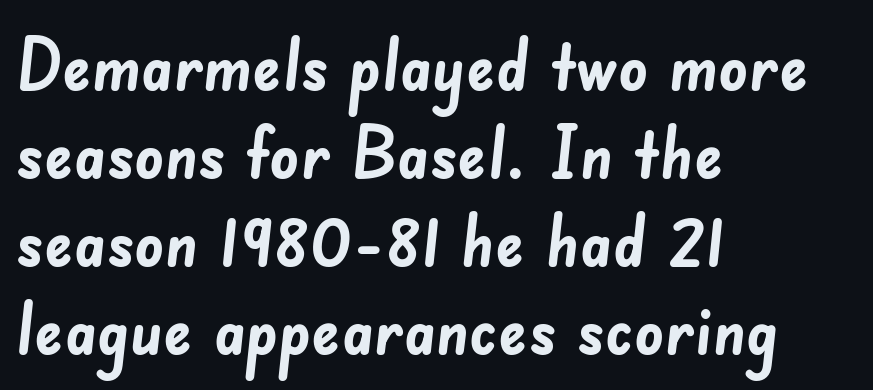
{"serif": "no", "bold": "yes", "weight": "semibold", "width": "normal", "stroke_contrast": "low", "x_height": "small", "monospaced": "no", "underline": "no", "align": "left", "line_spacing_ratio": 1.22, "letter_spacing": "normal", "letter_spacing_em": 0.0, "glyph_px": 72}
